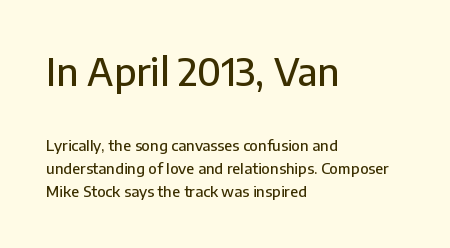
The image shows 38 px sans-serif type, upright; set left-aligned, normal line spacing (1.54x), normal letter spacing, not underlined; the first (top) block is 2.53x larger; low stroke contrast and a medium x-height.
